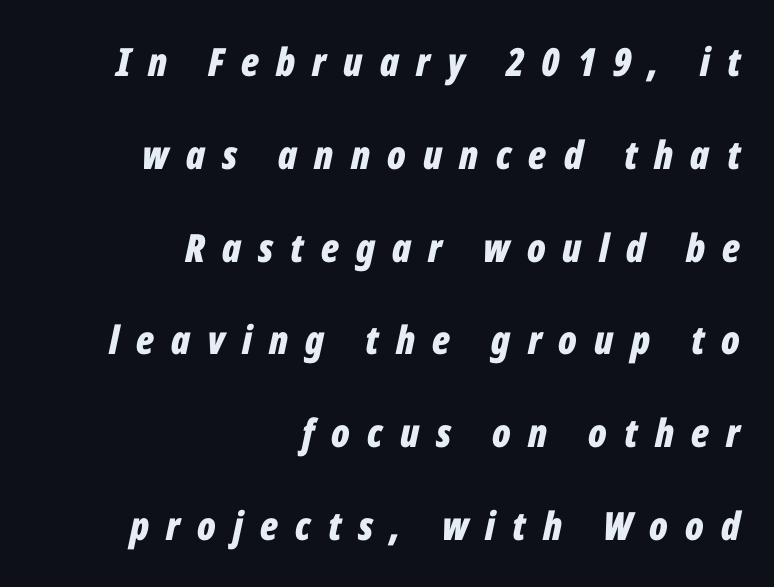
Q: Is the text bold? A: Yes.
Q: Is the text italic (slanted)? A: Yes, it leans right by about 12 degrees.
Q: Is the text underlined? A: No.
Q: How is the paragraph aligned? A: Right-aligned.
Q: Is the spacing between letters normal or unusually wide? A: Unusually wide.
Q: Is the spacing between lines tight, normal or loose? A: Loose.
Q: Width (condensed, normal, or wide)? A: Condensed.
Q: Stroke contrast? A: Low.
Q: x-height? A: Medium.
Q: Monospaced? A: No.
